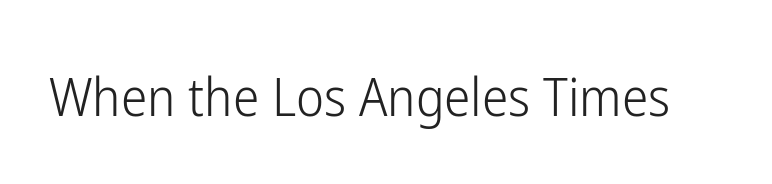
The image shows 53 px light, condensed sans-serif type, upright; set normal letter spacing, not underlined; low stroke contrast and a medium x-height.
